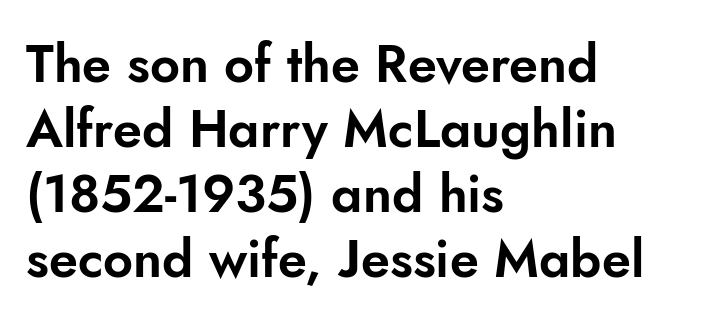
Q: Is the text italic (slanted)? A: No, it is upright.
Q: Is the typeface a serif or a sans-serif typeface? A: Sans-serif.
Q: Is the text underlined? A: No.
Q: How is the paragraph aligned? A: Left-aligned.
Q: Is the spacing between letters normal or unusually wide? A: Normal.
Q: Is the spacing between lines tight, normal or loose? A: Normal.
Q: Width (condensed, normal, or wide)? A: Normal.
Q: Stroke contrast? A: Low.
Q: x-height? A: Small.
Q: Monospaced? A: No.
